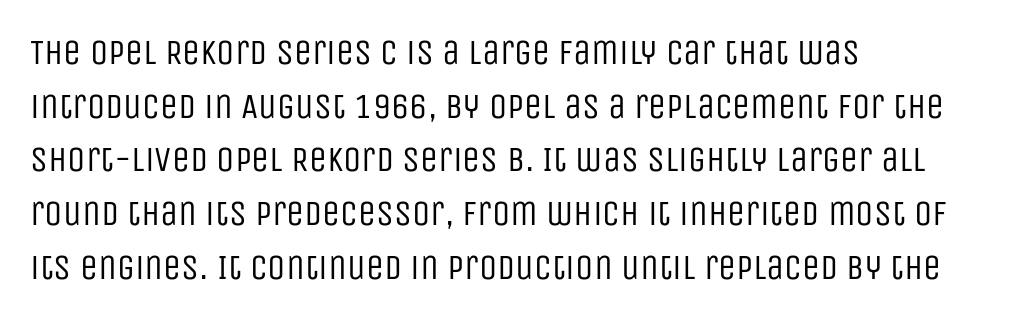
Does the lettering tilt? It doesn't — this is upright. Caption: standard tracking, unaltered. Regarding leading, the lines here are spaced in the standard way. Horizontally, the lines are justified to the leading edge only. Letters have the restrained weight of plain body copy at most.
